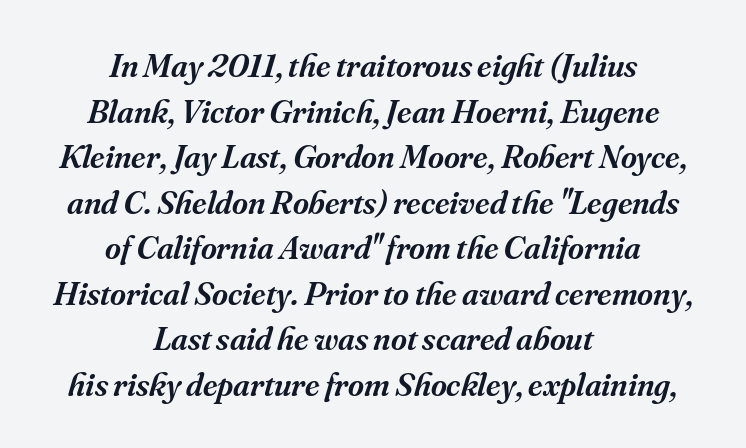
{"serif": "yes", "italic": "yes", "lean": "right", "slant_degrees": 16, "bold": "semi", "weight": "semibold", "width": "normal", "stroke_contrast": "medium", "x_height": "small", "monospaced": "no", "underline": "no", "align": "center", "line_spacing": "normal", "line_spacing_ratio": 1.34, "letter_spacing": "normal", "letter_spacing_em": 0.0, "glyph_px": 34}
